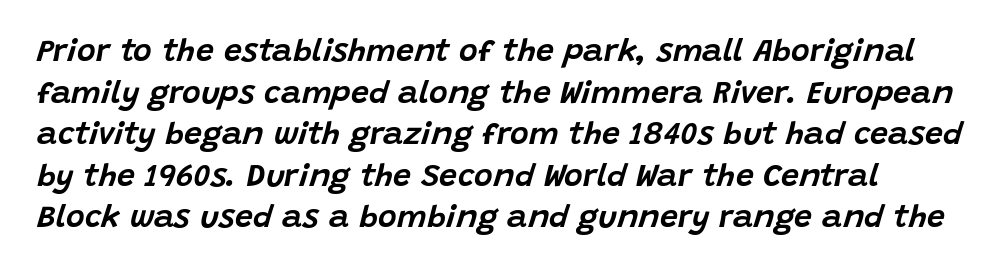
{"italic": "yes", "lean": "right", "slant_degrees": 15, "width": "normal", "stroke_contrast": "low", "x_height": "large", "monospaced": "no", "underline": "no", "line_spacing": "normal", "line_spacing_ratio": 1.3, "letter_spacing": "normal", "letter_spacing_em": 0.0, "glyph_px": 32}
